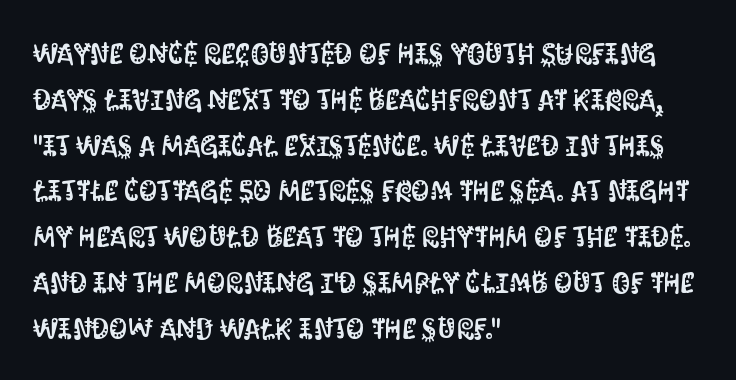
Q: Is the text italic (slanted)? A: No, it is upright.
Q: Is the typeface a serif or a sans-serif typeface? A: Sans-serif.
Q: Is the text underlined? A: No.
Q: How is the paragraph aligned? A: Left-aligned.
Q: Is the spacing between letters normal or unusually wide? A: Normal.
Q: Is the spacing between lines tight, normal or loose? A: Normal.
Q: Width (condensed, normal, or wide)? A: Condensed.
Q: Stroke contrast? A: Medium.
Q: x-height? A: Large.
Q: Monospaced? A: No.
